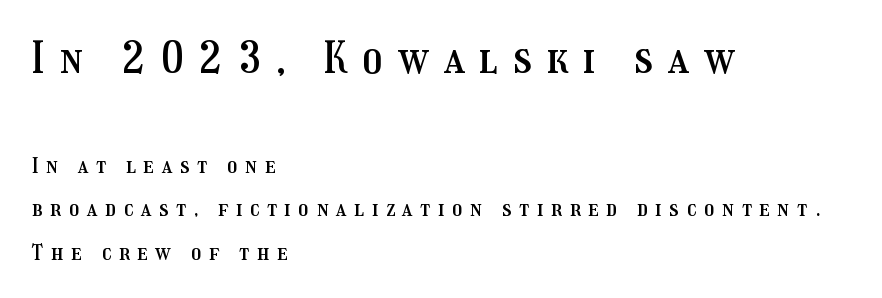
Compared with typical paragraphs, the rows here are farther apart. Observe the wide spacing: letters keep a clear distance from each other. One-word summary of the alignment: left. The typography opts for an upright posture over an oblique one.
